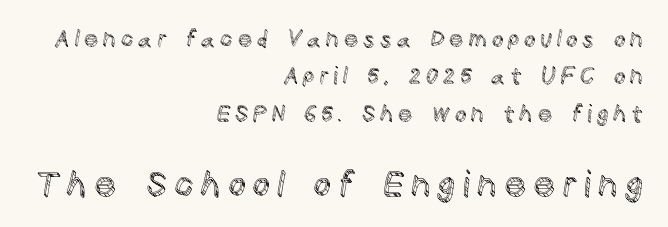
Character widths vary here, with narrow letters taking less room than wide ones. Plain, unruled lines of type. Honestly, the row spacing looks completely unremarkable. Bigger letters appear in the bottom chunk; the top chunk is reduced.
